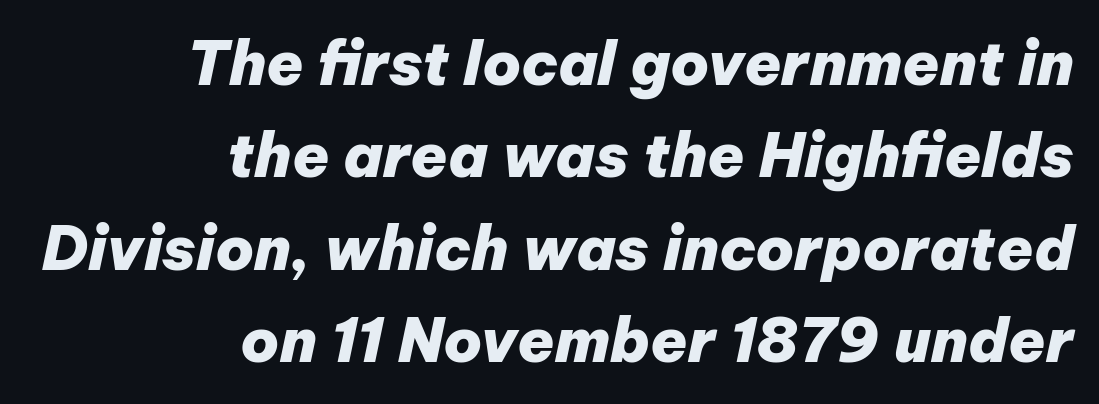
{"italic": "yes", "lean": "right", "slant_degrees": 12, "bold": "yes", "weight": "heavy", "width": "normal", "stroke_contrast": "low", "x_height": "medium", "monospaced": "no", "underline": "no", "align": "right", "line_spacing": "normal", "line_spacing_ratio": 1.54, "letter_spacing": "normal", "letter_spacing_em": 0.0, "glyph_px": 60}
